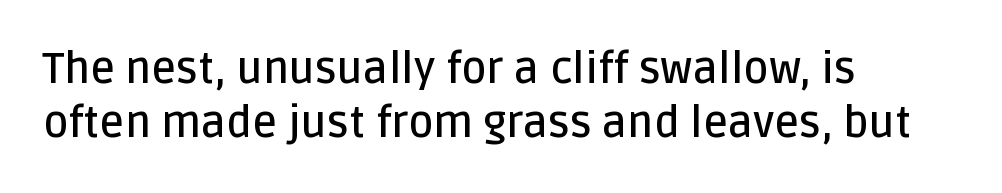
Just letters on the line, the space beneath them empty. On the weight axis this lands at semibold, roughly 600. Regarding leading, the lines here are spaced in the standard way. Leftover space on each line is placed entirely after the last word.
